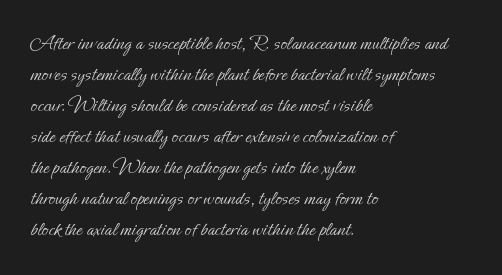
No chunkiness to these letters — they're not bold. The area under the type is left untouched. This rendering uses left alignment, leaving the right contour irregular. Compared with typical body copy, the letter spacing here is the same.
